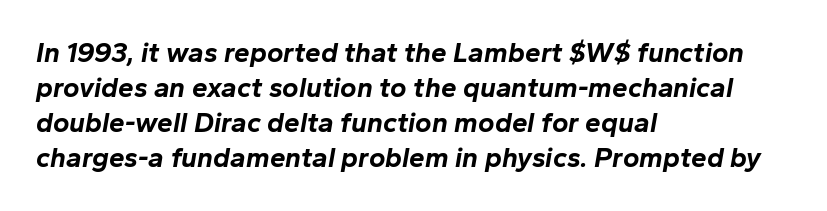
Q: Is the text bold? A: Yes.
Q: Is the text italic (slanted)? A: Yes, it leans right by about 10 degrees.
Q: Is the text underlined? A: No.
Q: How is the paragraph aligned? A: Left-aligned.
Q: Is the spacing between letters normal or unusually wide? A: Normal.
Q: Is the spacing between lines tight, normal or loose? A: Normal.
Q: Width (condensed, normal, or wide)? A: Normal.
Q: Stroke contrast? A: Low.
Q: x-height? A: Medium.
Q: Monospaced? A: No.
